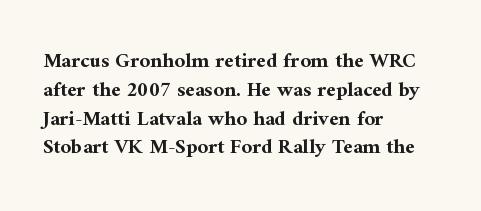
Leftover space on each line is placed entirely after the last word. The baseline area is clear. Tracking value appears to be zero — textbook default spacing. Is the type bold? Yes — the strokes are clearly thick and heavy.
